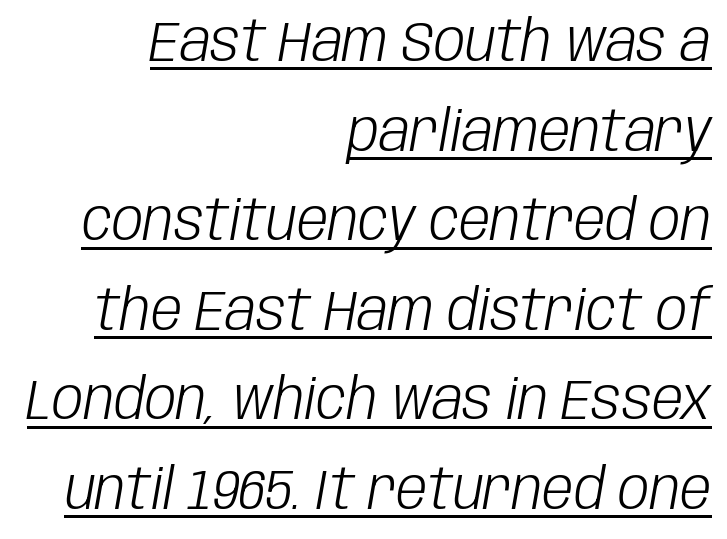
The image shows 56 px light, condensed type, italic (leaning right); set right-aligned, normal line spacing (1.6x), normal letter spacing, underlined; low stroke contrast and a large x-height.
